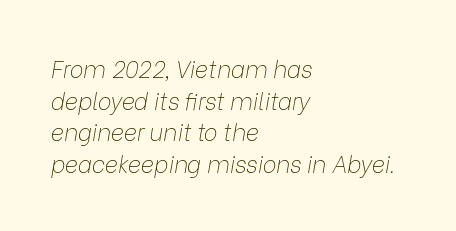
Q: Is the text bold? A: No.
Q: Is the text italic (slanted)? A: Yes, it leans right by about 9 degrees.
Q: Is the text underlined? A: No.
Q: How is the paragraph aligned? A: Left-aligned.
Q: Is the spacing between letters normal or unusually wide? A: Normal.
Q: Is the spacing between lines tight, normal or loose? A: Normal.
